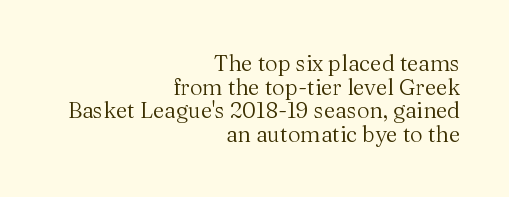
Designer's note — italics off, roman on. The characters are drawn with everyday or finer stroke widths. Is there much room between lines? No — they nearly touch. All the whitespace from short lines collects on the left. The words here are not underlined.
